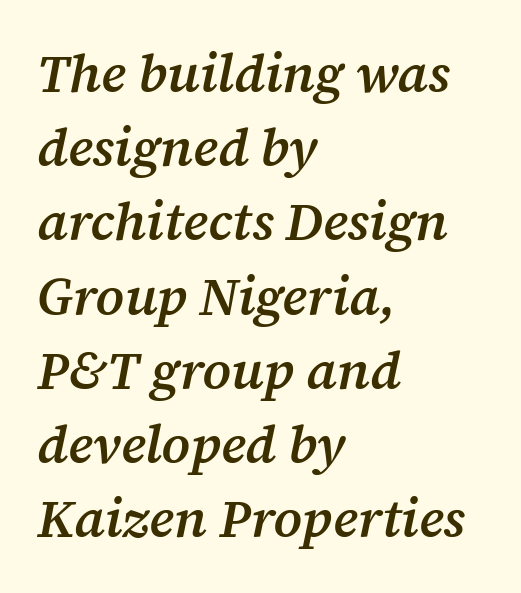
Q: Is the text bold? A: Semi-bold.
Q: Is the text italic (slanted)? A: Yes, it leans right by about 12 degrees.
Q: Is the typeface a serif or a sans-serif typeface? A: Serif.
Q: Is the text underlined? A: No.
Q: How is the paragraph aligned? A: Left-aligned.
Q: Is the spacing between letters normal or unusually wide? A: Normal.
Q: Is the spacing between lines tight, normal or loose? A: Normal.
Q: Width (condensed, normal, or wide)? A: Normal.
Q: Stroke contrast? A: Medium.
Q: x-height? A: Medium.
Q: Monospaced? A: No.
